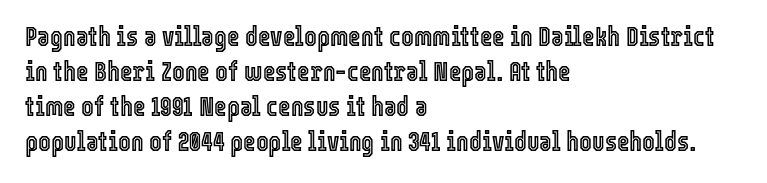
{"italic": "no", "underline": "no", "align": "left", "line_spacing": "normal", "line_spacing_ratio": 1.3, "letter_spacing": "normal", "letter_spacing_em": 0.0, "glyph_px": 27}
